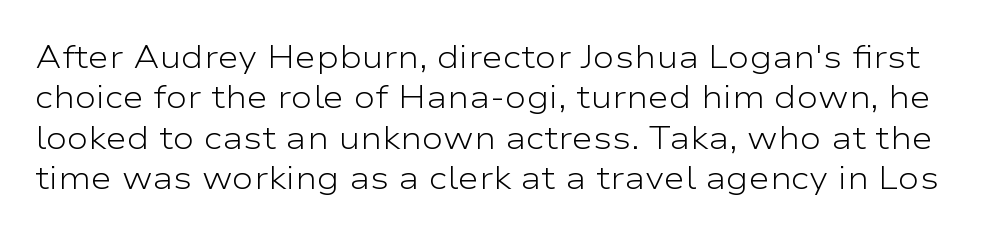
{"serif": "no", "italic": "no", "bold": "no", "weight": "light", "width": "wide", "stroke_contrast": "low", "x_height": "medium", "monospaced": "no", "underline": "no", "line_spacing": "normal", "line_spacing_ratio": 1.26, "letter_spacing": "normal", "letter_spacing_em": 0.0, "glyph_px": 32}
